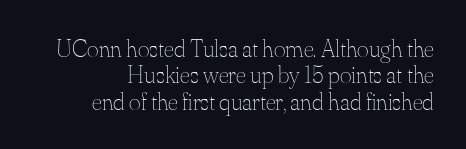
The image shows 25 px text type, upright; set tight line spacing (1.06x), normal letter spacing, not underlined.
